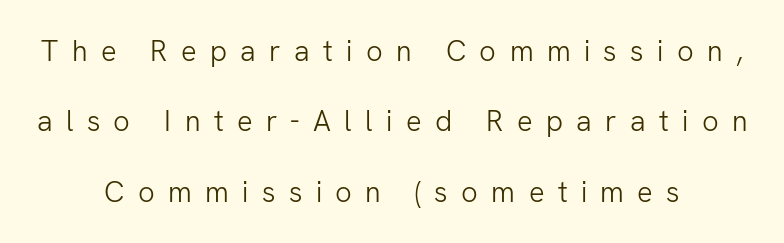
The image shows 29 px light sans-serif type, upright; set centered, loose line spacing (2.43x), unusually wide letter spacing (+0.46 em), not underlined; low stroke contrast and a medium x-height.
